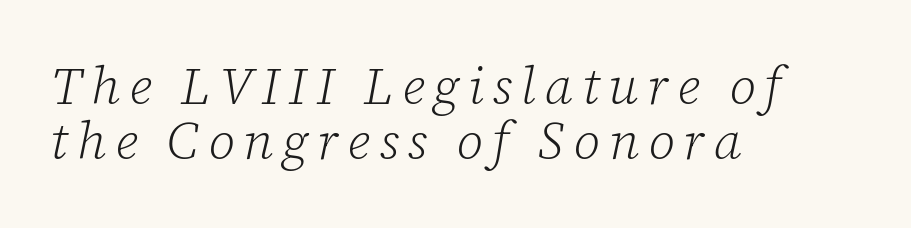
Q: Is the text bold? A: No.
Q: Is the text italic (slanted)? A: Yes, it leans right by about 12 degrees.
Q: Is the typeface a serif or a sans-serif typeface? A: Serif.
Q: Is the text underlined? A: No.
Q: How is the paragraph aligned? A: Left-aligned.
Q: Is the spacing between lines tight, normal or loose? A: Tight.
Q: Width (condensed, normal, or wide)? A: Normal.
Q: Stroke contrast? A: Low.
Q: x-height? A: Medium.
Q: Monospaced? A: No.
